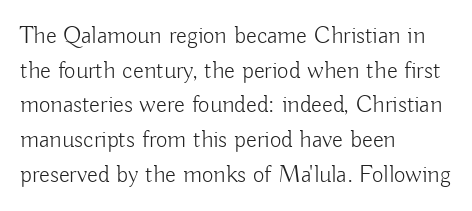
{"italic": "no", "bold": "no", "underline": "no", "align": "left", "line_spacing": "normal", "line_spacing_ratio": 1.39, "letter_spacing": "normal", "letter_spacing_em": 0.0, "glyph_px": 25}
